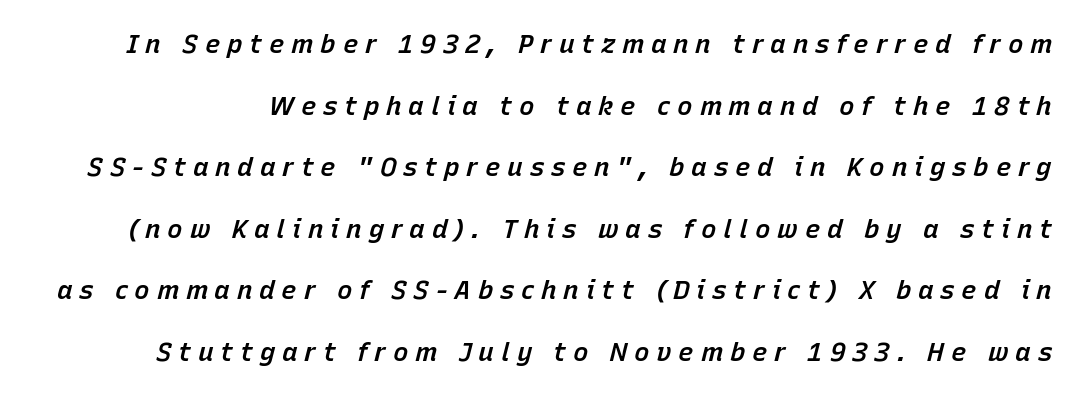
{"italic": "yes", "lean": "right", "slant_degrees": 15, "bold": "semi", "underline": "no", "line_spacing": "loose", "line_spacing_ratio": 2.37, "letter_spacing": "wide", "letter_spacing_em": 0.26, "glyph_px": 26}
